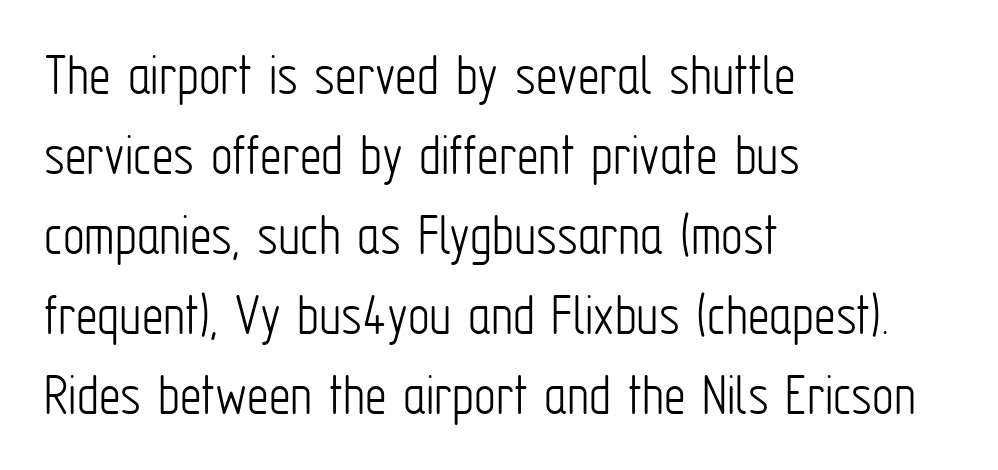
Q: Is the text bold? A: No.
Q: Is the text italic (slanted)? A: No, it is upright.
Q: Is the typeface a serif or a sans-serif typeface? A: Sans-serif.
Q: Is the text underlined? A: No.
Q: How is the paragraph aligned? A: Left-aligned.
Q: Is the spacing between letters normal or unusually wide? A: Normal.
Q: Is the spacing between lines tight, normal or loose? A: Normal.
Q: Width (condensed, normal, or wide)? A: Condensed.
Q: Stroke contrast? A: Low.
Q: x-height? A: Medium.
Q: Monospaced? A: No.
